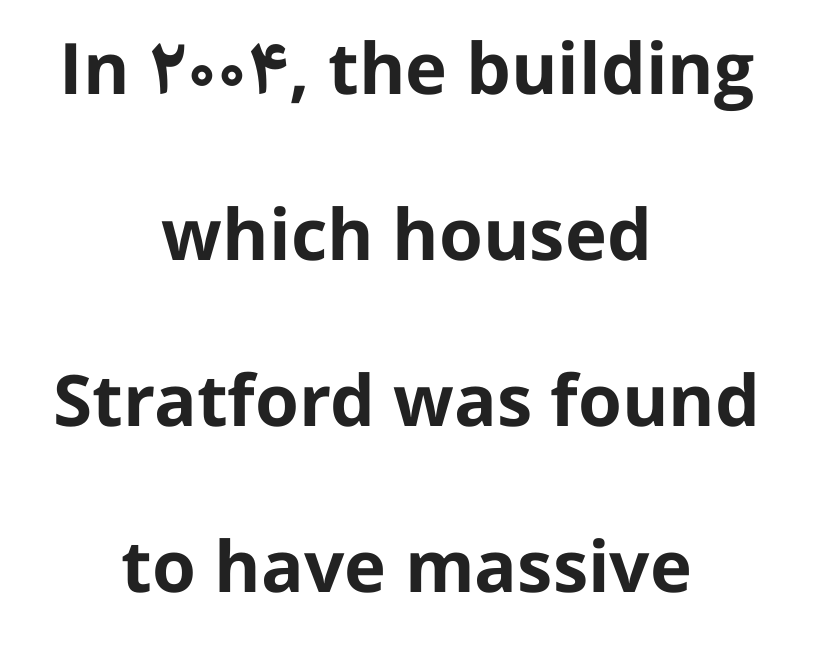
The image shows 71 px bold sans-serif type, upright; set centered, loose line spacing (2.34x), normal letter spacing, not underlined; low stroke contrast and a medium x-height.
